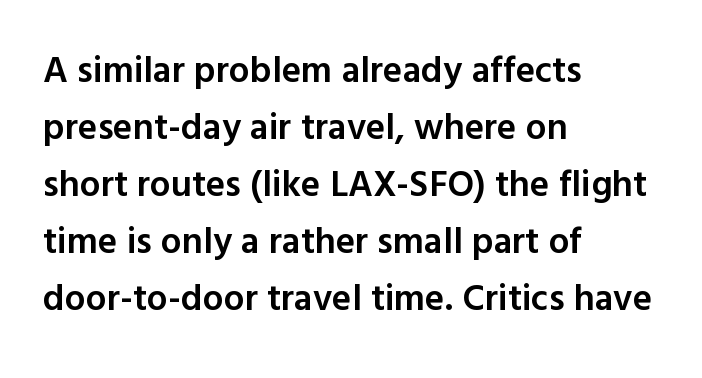
The image shows 37 px semibold sans-serif type, upright; set left-aligned, normal line spacing (1.54x), normal letter spacing, not underlined; a medium x-height.
